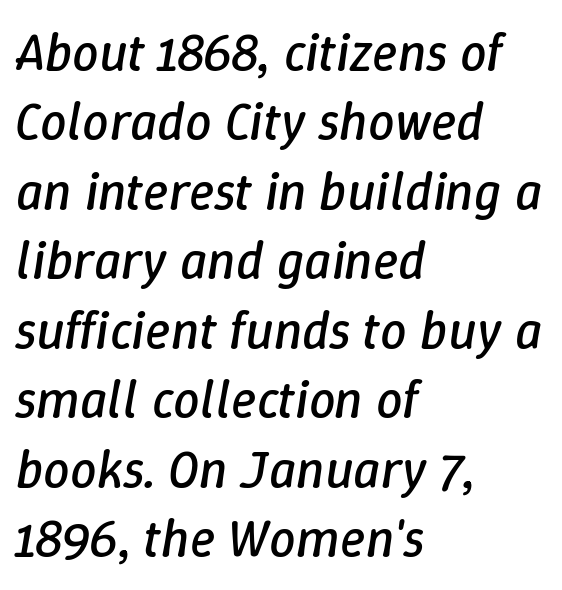
The vertical gap from one line to the next is medium. The paragraph has a hard left edge and a soft right edge. The horizontal fit of the characters is conventional and even. Do the characters align in a grid? No, the font is proportional. Words float on clear page, feet unadorned. No letter is thick-stroked: the sample isn't bold.
